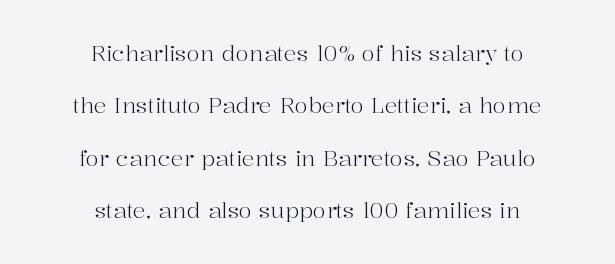
{"italic": "no", "bold": "no", "underline": "no", "align": "center", "line_spacing": "loose", "line_spacing_ratio": 2.38, "letter_spacing": "normal", "letter_spacing_em": 0.0, "glyph_px": 22}
